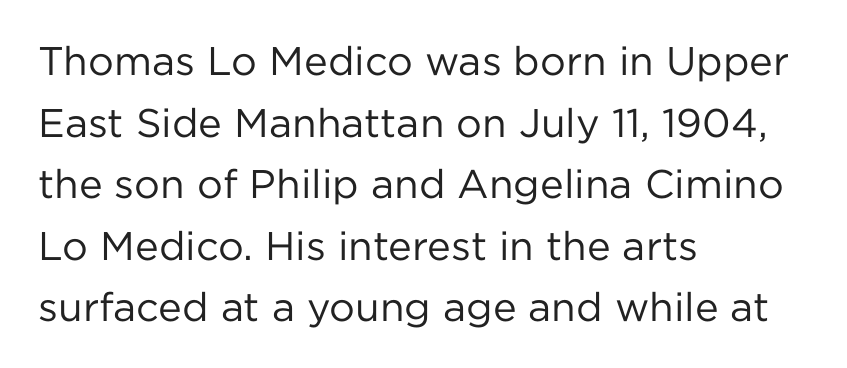
{"serif": "no", "italic": "no", "bold": "no", "weight": "regular", "width": "normal", "stroke_contrast": "low", "x_height": "medium", "monospaced": "no", "underline": "no", "align": "left", "line_spacing": "normal", "line_spacing_ratio": 1.54, "letter_spacing": "normal", "letter_spacing_em": 0.0, "glyph_px": 40}
